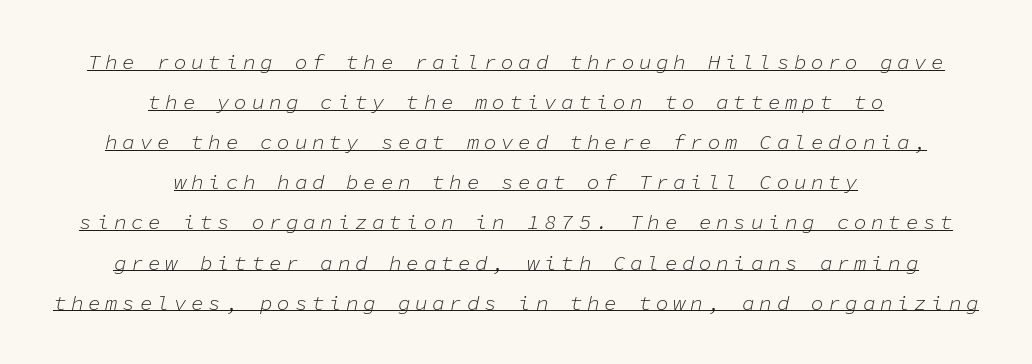
{"italic": "yes", "lean": "right", "slant_degrees": 11, "bold": "no", "underline": "yes", "align": "center", "line_spacing": "loose", "line_spacing_ratio": 1.91, "letter_spacing": "wide", "letter_spacing_em": 0.22, "glyph_px": 21}
